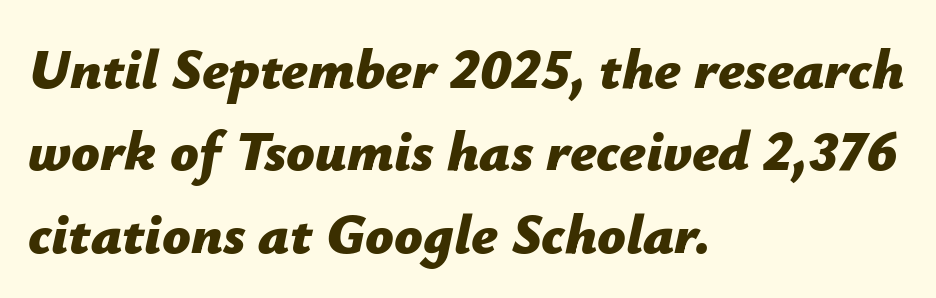
Descender tails drop into unmarked territory. Line spacing here is normal. Letter spacing: default. Where is the straight margin? On the left.
